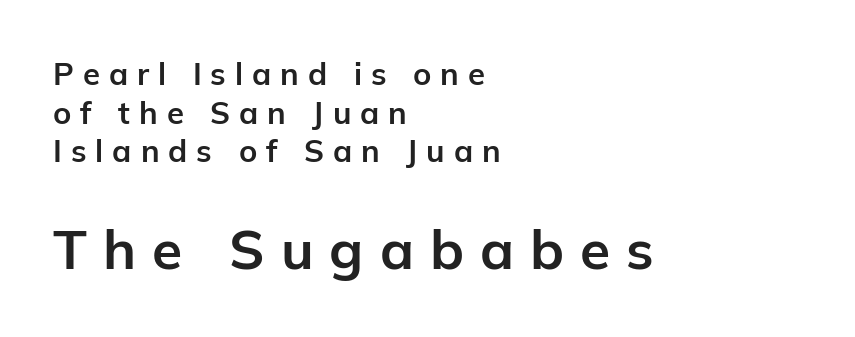
Q: Is the text bold? A: Yes.
Q: Is the text italic (slanted)? A: No, it is upright.
Q: Is the typeface a serif or a sans-serif typeface? A: Sans-serif.
Q: Is the text underlined? A: No.
Q: How is the paragraph aligned? A: Left-aligned.
Q: Is the spacing between letters normal or unusually wide? A: Unusually wide.
Q: Is the spacing between lines tight, normal or loose? A: Normal.
Q: Which block of text is set in a larger size, the first (top) or the second (bottom)? A: The second (bottom) one.
Q: Width (condensed, normal, or wide)? A: Normal.
Q: Stroke contrast? A: Low.
Q: x-height? A: Medium.
Q: Monospaced? A: No.
